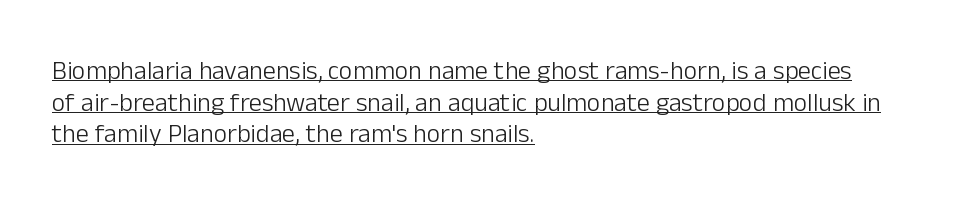
Does the lettering tilt? It doesn't — this is upright. The passage shown is underscored from start to finish. These lines are set flush left with a ragged right edge. Unbolded letterforms with no extra heft.
